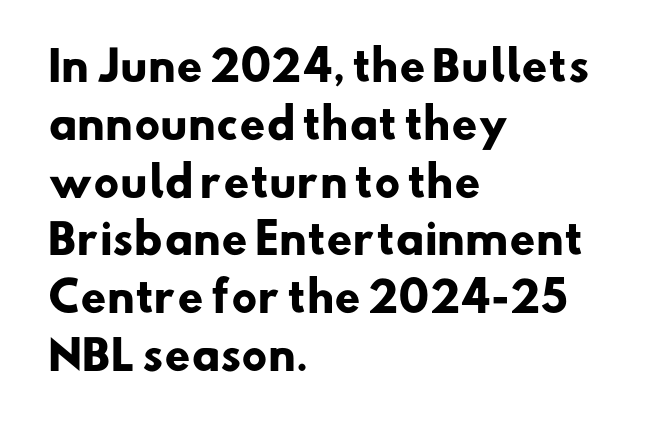
{"serif": "no", "bold": "yes", "weight": "heavy", "width": "normal", "stroke_contrast": "low", "x_height": "small", "monospaced": "no", "underline": "no", "align": "left", "line_spacing": "normal", "line_spacing_ratio": 1.41, "letter_spacing": "normal", "letter_spacing_em": 0.0, "glyph_px": 41}
